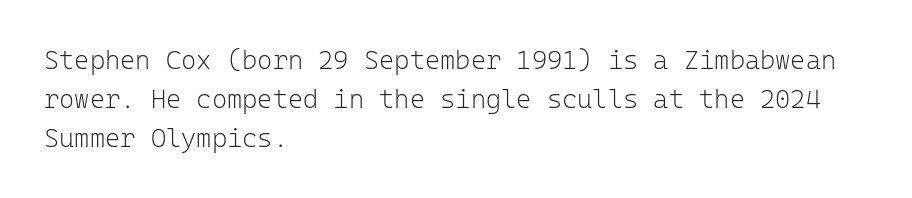
Q: Is the text bold? A: No.
Q: Is the text italic (slanted)? A: No, it is upright.
Q: Is the text underlined? A: No.
Q: How is the paragraph aligned? A: Left-aligned.
Q: Is the spacing between letters normal or unusually wide? A: Normal.
Q: Is the spacing between lines tight, normal or loose? A: Normal.
